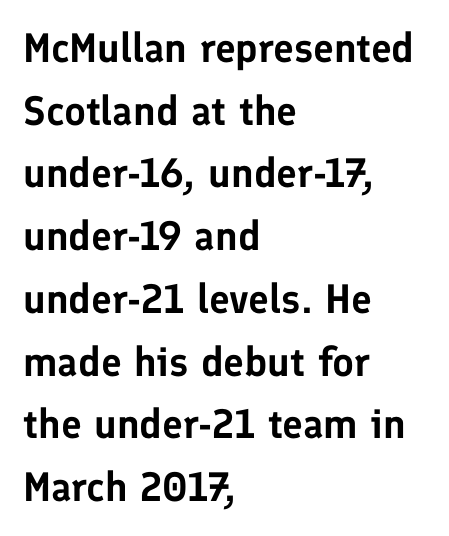
Is the block centered? No — it sits flush against the left margin. A typesetter would call this proportional, since set widths differ per character. This rendering leaves character spacing at its baseline value. Has an underline been added? It has not. Note: no serifs on the glyphs. Is there much room between lines? A standard amount, neither cramped nor airy.
